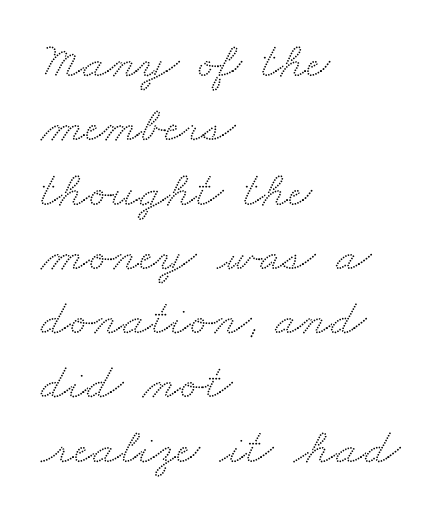
The image shows 51 px wide serif type; set left-aligned, normal line spacing (1.26x), normal letter spacing, not underlined; medium stroke contrast and a small x-height.
